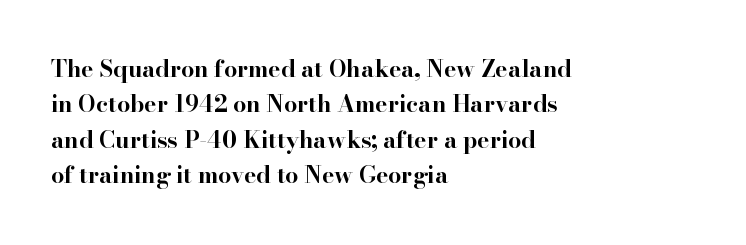
The strip under each line holds only bare page. The designer left line spacing at the default. Typeset ragged right — the left edge is the straight one. Heavy-handed strokes throughout: this text is bold.
